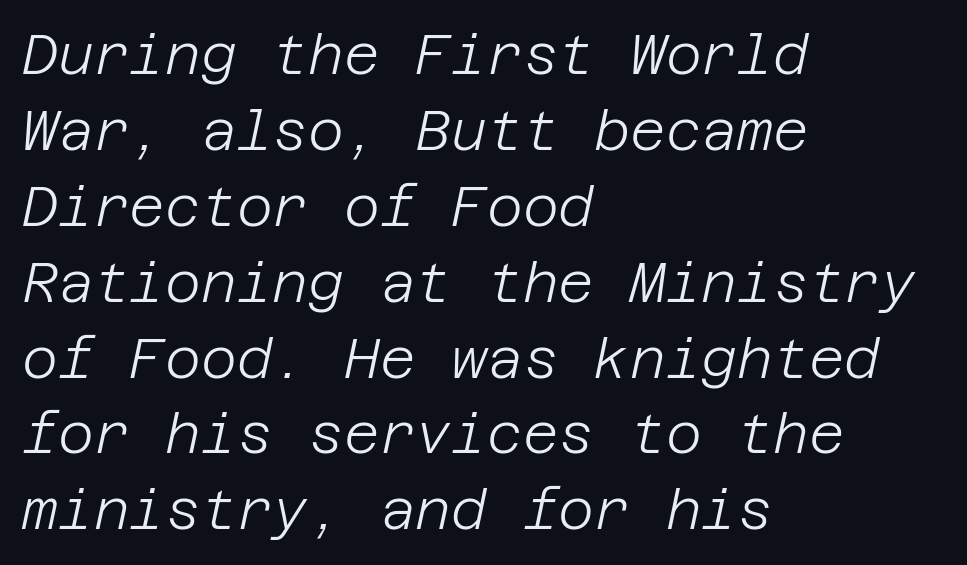
The image shows 55 px light type, italic (leaning right); set left-aligned, normal line spacing (1.38x), normal letter spacing, not underlined; low stroke contrast and a large x-height.
